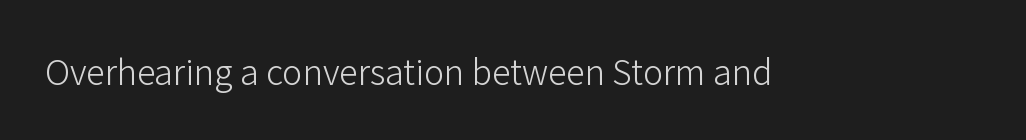
Q: Is the text bold? A: No.
Q: Is the text italic (slanted)? A: No, it is upright.
Q: Is the typeface a serif or a sans-serif typeface? A: Sans-serif.
Q: Is the text underlined? A: No.
Q: Is the spacing between letters normal or unusually wide? A: Normal.
Q: Width (condensed, normal, or wide)? A: Normal.
Q: Stroke contrast? A: Low.
Q: x-height? A: Medium.
Q: Monospaced? A: No.
